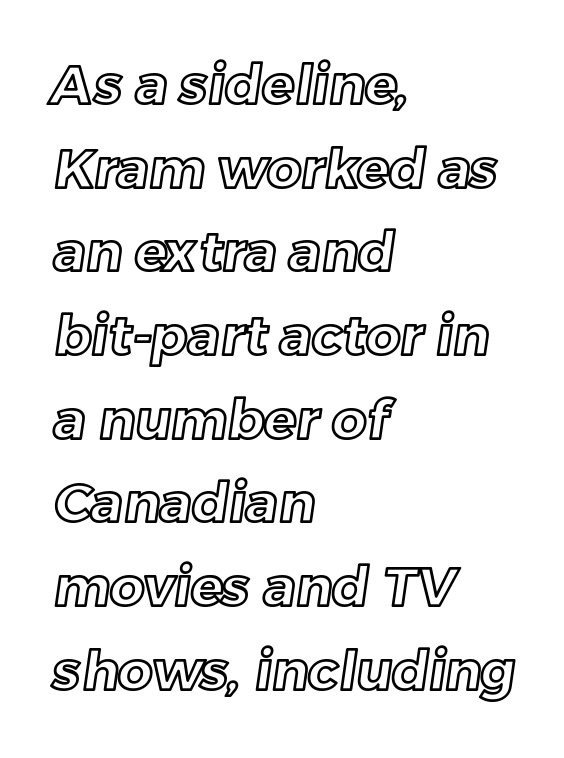
Q: Is the text underlined? A: No.
Q: How is the paragraph aligned? A: Left-aligned.
Q: Is the spacing between letters normal or unusually wide? A: Normal.
Q: Is the spacing between lines tight, normal or loose? A: Normal.
Q: Width (condensed, normal, or wide)? A: Normal.
Q: x-height? A: Medium.
Q: Monospaced? A: No.
